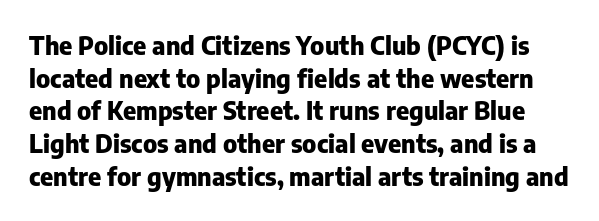
The image shows 25 px bold type, upright; set normal line spacing (1.31x), normal letter spacing, not underlined.
